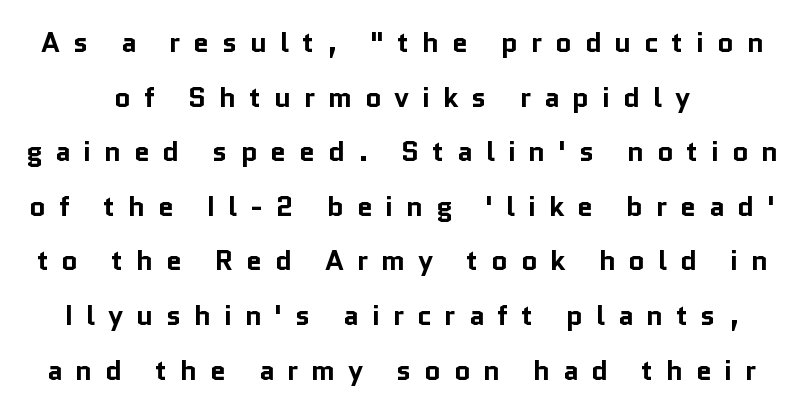
Q: Is the text bold? A: Yes.
Q: Is the text italic (slanted)? A: No, it is upright.
Q: Is the typeface a serif or a sans-serif typeface? A: Sans-serif.
Q: Is the text underlined? A: No.
Q: Is the spacing between letters normal or unusually wide? A: Unusually wide.
Q: Is the spacing between lines tight, normal or loose? A: Loose.
Q: Width (condensed, normal, or wide)? A: Normal.
Q: Stroke contrast? A: Low.
Q: x-height? A: Medium.
Q: Monospaced? A: No.
